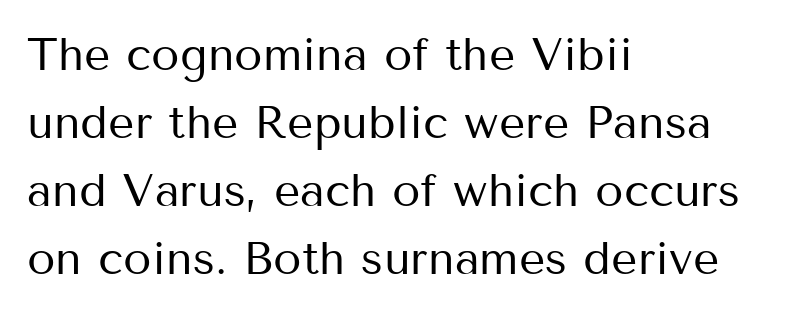
{"serif": "no", "italic": "no", "bold": "no", "weight": "regular", "width": "normal", "stroke_contrast": "medium", "x_height": "medium", "monospaced": "no", "underline": "no", "align": "left", "line_spacing": "normal", "line_spacing_ratio": 1.48, "letter_spacing": "normal", "letter_spacing_em": 0.0, "glyph_px": 46}
